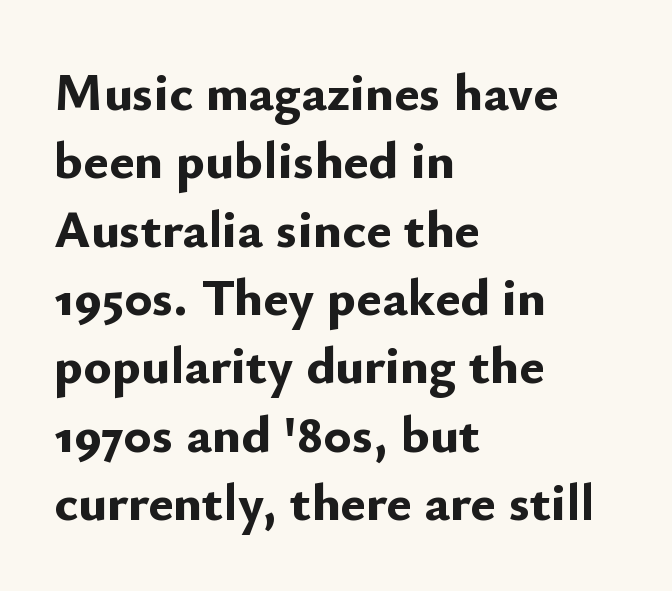
{"serif": "no", "italic": "no", "bold": "yes", "weight": "bold", "width": "normal", "stroke_contrast": "low", "x_height": "small", "monospaced": "no", "underline": "no", "align": "left", "line_spacing": "normal", "line_spacing_ratio": 1.29, "letter_spacing": "normal", "letter_spacing_em": 0.0, "glyph_px": 53}
